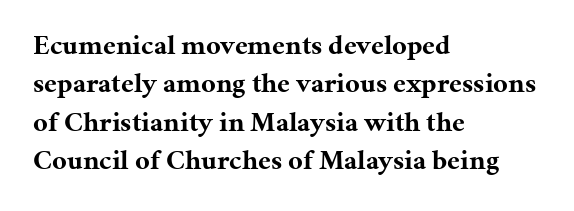
{"serif": "yes", "italic": "no", "bold": "yes", "weight": "bold", "width": "normal", "stroke_contrast": "medium", "x_height": "medium", "monospaced": "no", "underline": "no", "align": "left", "line_spacing": "normal", "line_spacing_ratio": 1.37, "letter_spacing": "normal", "letter_spacing_em": 0.0, "glyph_px": 28}
